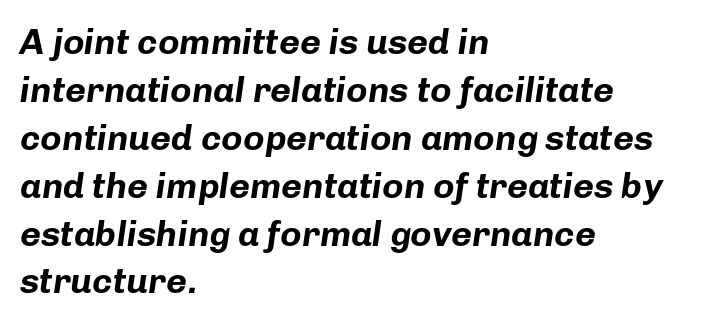
The image shows 36 px bold type, italic (leaning right); set left-aligned, normal line spacing (1.33x), normal letter spacing, not underlined; low stroke contrast and a medium x-height.
